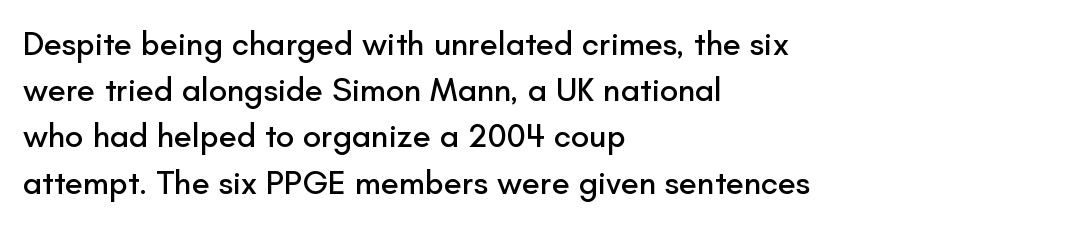
Nobody touched the tracking dial on this one. The passage shown stacks its lines at a standard gap. Serif or sans? Sans — the stroke terminals are bare. You could not count columns in this text — the font is proportionally spaced.
